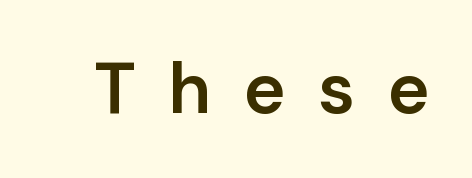
To sum up the face: it is a sans, with no serifs. Is the letter spacing exaggerated? Yes — the characters are pushed far apart. Every letter is mildly thick-stroked: semibold rather than bold. Underline: absent. Spacing verdict: proportional, widths tailored to each character. Notice how the stems are strictly vertical — no italics here.
